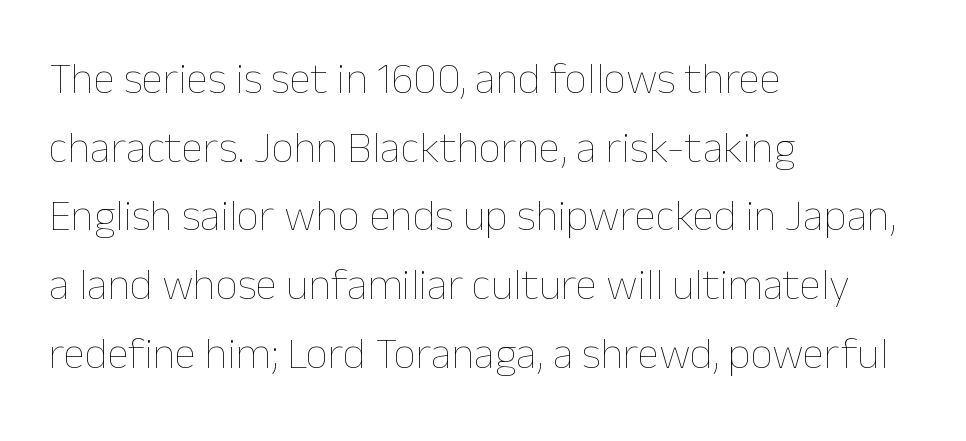
The image shows 44 px thin type, upright; set left-aligned, normal line spacing (1.56x), normal letter spacing, not underlined; low stroke contrast and a medium x-height.
